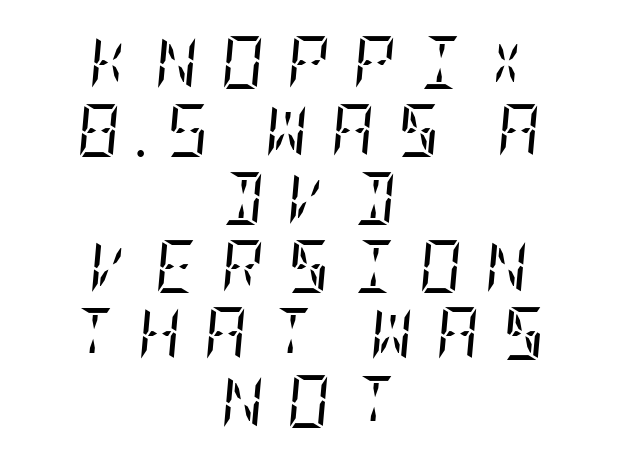
{"serif": "yes", "italic": "yes", "lean": "right", "slant_degrees": 5, "bold": "no", "weight": "regular", "width": "condensed", "stroke_contrast": "low", "x_height": "large", "underline": "no", "align": "center", "line_spacing": "normal", "line_spacing_ratio": 1.28, "letter_spacing": "wide", "letter_spacing_em": 0.43, "glyph_px": 53}
